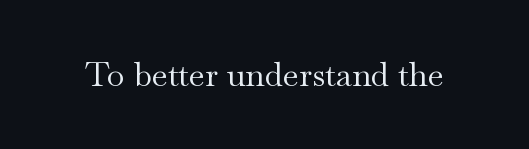
The image shows 33 px regular-weight, wide serif type, upright; set normal letter spacing, not underlined; medium stroke contrast and a small x-height.
